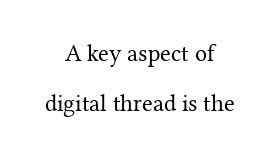
Rows of type keep a wide berth in the vertical direction. There is no visible air inserted between adjacent glyphs. Where is the straight margin? There isn't one; the lines are centered. Is the stroke heavy? The answer is a plain regular-or-lighter. Characters remain perfectly vertical along every line. Any mark beneath the type? The region is blank.
